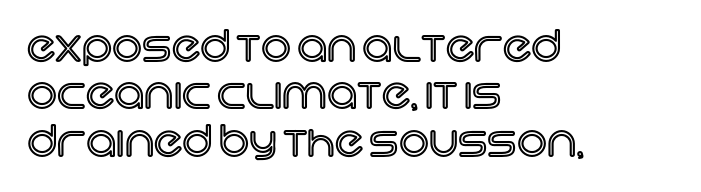
Q: Is the text italic (slanted)? A: No, it is upright.
Q: Is the text underlined? A: No.
Q: How is the paragraph aligned? A: Left-aligned.
Q: Is the spacing between letters normal or unusually wide? A: Normal.
Q: Is the spacing between lines tight, normal or loose? A: Tight.
Q: Width (condensed, normal, or wide)? A: Normal.
Q: x-height? A: Large.
Q: Monospaced? A: No.
